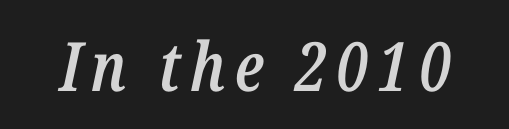
Q: Is the text bold? A: Semi-bold.
Q: Is the text italic (slanted)? A: Yes, it leans right by about 12 degrees.
Q: Is the text underlined? A: No.
Q: Width (condensed, normal, or wide)? A: Condensed.
Q: Stroke contrast? A: Low.
Q: x-height? A: Medium.
Q: Monospaced? A: No.
